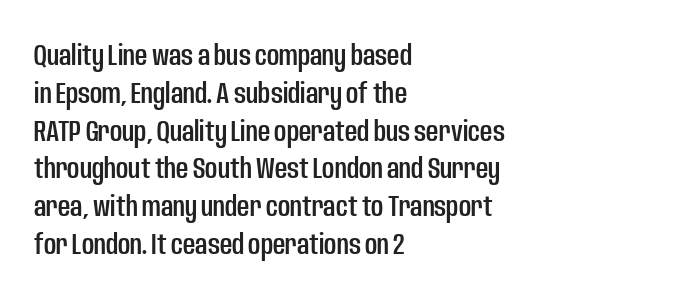
The image shows 30 px condensed sans-serif type, upright; set left-aligned, normal line spacing (1.26x), normal letter spacing, not underlined; low stroke contrast and a large x-height.
